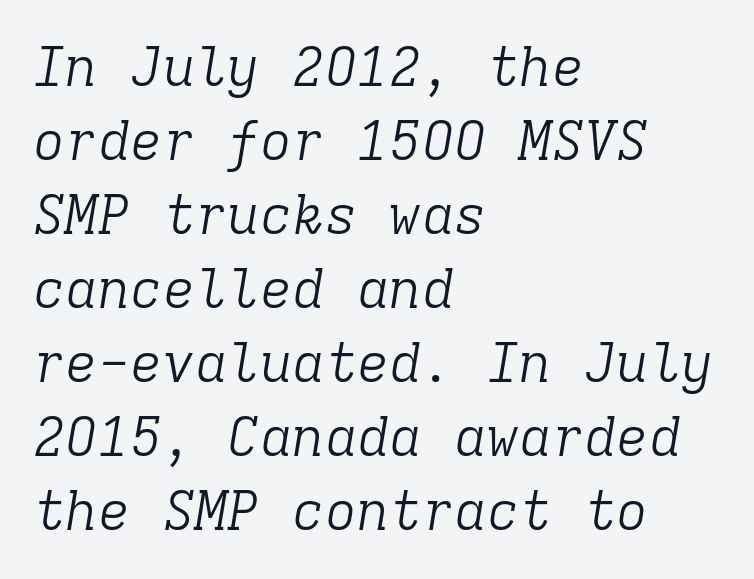
{"serif": "yes", "italic": "yes", "lean": "right", "slant_degrees": 9, "bold": "no", "weight": "light", "width": "normal", "stroke_contrast": "low", "x_height": "medium", "monospaced": "yes", "underline": "no", "align": "left", "line_spacing": "normal", "line_spacing_ratio": 1.37, "letter_spacing": "normal", "letter_spacing_em": 0.0, "glyph_px": 54}
